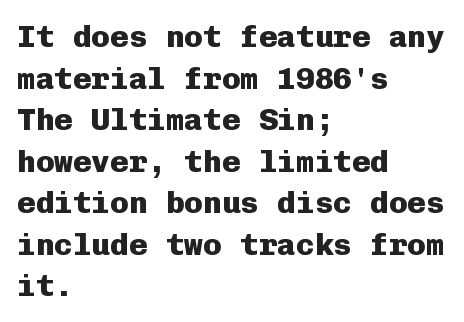
Q: Is the text bold? A: Yes.
Q: Is the text italic (slanted)? A: No, it is upright.
Q: Is the typeface a serif or a sans-serif typeface? A: Sans-serif.
Q: Is the text underlined? A: No.
Q: How is the paragraph aligned? A: Left-aligned.
Q: Is the spacing between letters normal or unusually wide? A: Normal.
Q: Is the spacing between lines tight, normal or loose? A: Normal.
Q: Width (condensed, normal, or wide)? A: Normal.
Q: Stroke contrast? A: Low.
Q: x-height? A: Medium.
Q: Monospaced? A: Yes.
